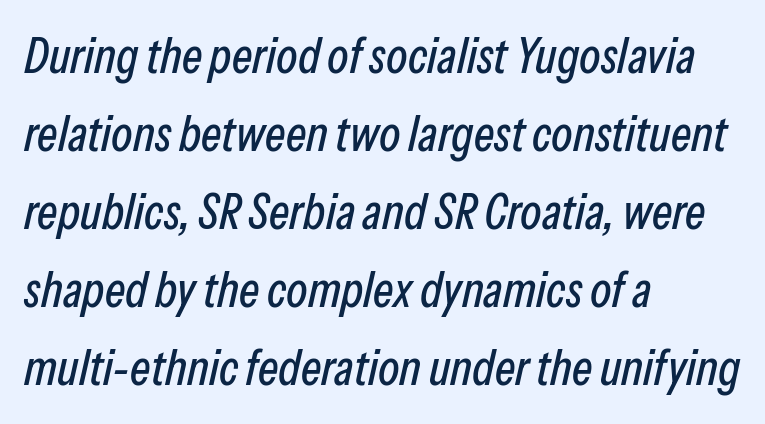
The image shows 49 px condensed type, italic (leaning right); set left-aligned, normal line spacing (1.59x), normal letter spacing, not underlined; low stroke contrast and a medium x-height.
